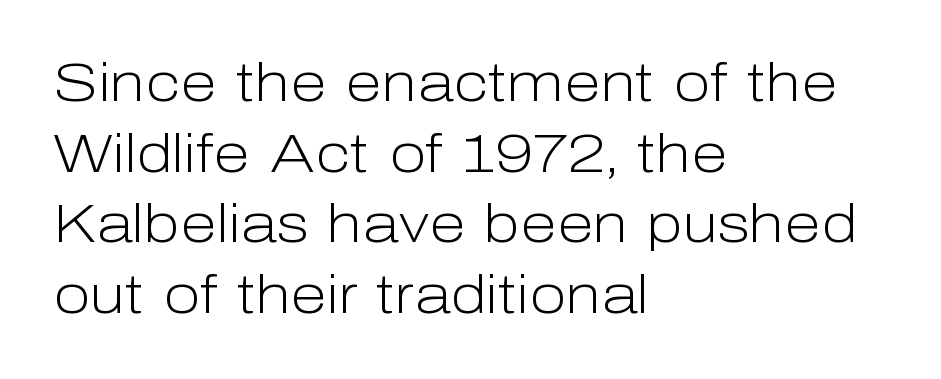
The image shows 54 px light sans-serif type, upright; set left-aligned, normal line spacing (1.31x), normal letter spacing, not underlined; low stroke contrast and a medium x-height.
